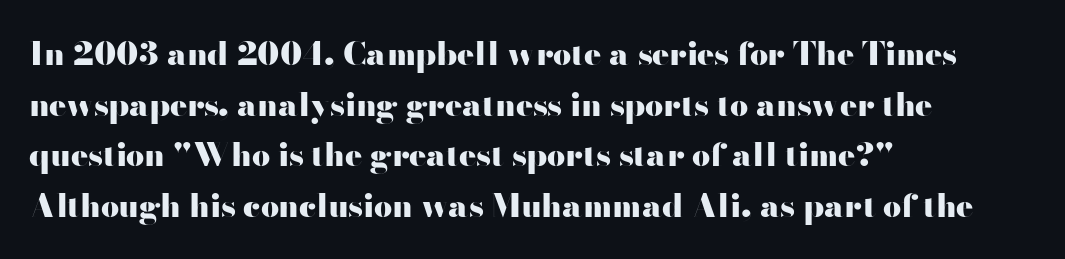
Q: Is the text bold? A: Yes.
Q: Is the text italic (slanted)? A: No, it is upright.
Q: Is the typeface a serif or a sans-serif typeface? A: Sans-serif.
Q: Is the text underlined? A: No.
Q: How is the paragraph aligned? A: Left-aligned.
Q: Is the spacing between letters normal or unusually wide? A: Normal.
Q: Is the spacing between lines tight, normal or loose? A: Normal.
Q: Width (condensed, normal, or wide)? A: Wide.
Q: Stroke contrast? A: High.
Q: x-height? A: Small.
Q: Monospaced? A: No.
